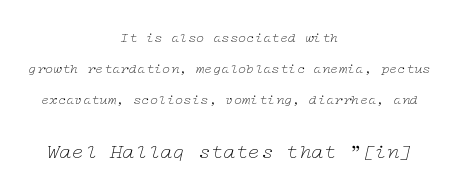
Q: Is the text bold? A: No.
Q: Is the text italic (slanted)? A: Yes, it leans right by about 12 degrees.
Q: Is the text underlined? A: No.
Q: How is the paragraph aligned? A: Centered.
Q: Is the spacing between letters normal or unusually wide? A: Normal.
Q: Is the spacing between lines tight, normal or loose? A: Loose.
Q: Which block of text is set in a larger size, the first (top) or the second (bottom)? A: The second (bottom) one.
